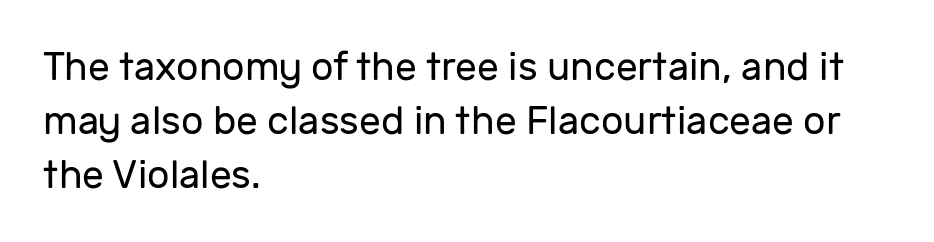
Q: Is the text bold? A: No.
Q: Is the text italic (slanted)? A: No, it is upright.
Q: Is the typeface a serif or a sans-serif typeface? A: Sans-serif.
Q: Is the text underlined? A: No.
Q: How is the paragraph aligned? A: Left-aligned.
Q: Is the spacing between letters normal or unusually wide? A: Normal.
Q: Is the spacing between lines tight, normal or loose? A: Normal.
Q: Width (condensed, normal, or wide)? A: Normal.
Q: Stroke contrast? A: Low.
Q: x-height? A: Medium.
Q: Monospaced? A: No.
